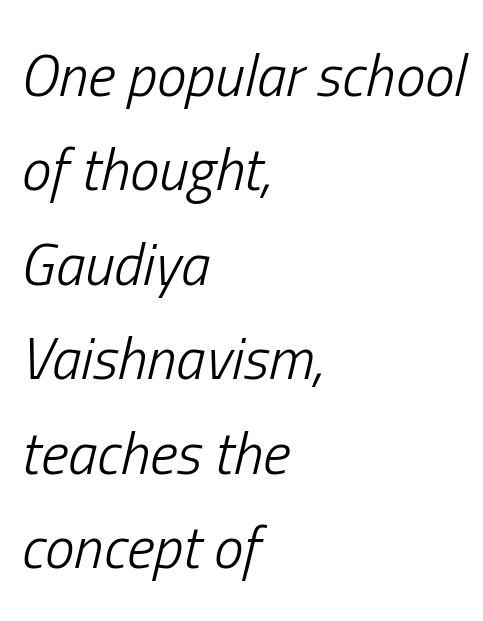
{"italic": "yes", "lean": "right", "slant_degrees": 13, "bold": "no", "weight": "light", "width": "condensed", "stroke_contrast": "low", "x_height": "medium", "monospaced": "no", "underline": "no", "align": "left", "line_spacing": "normal", "line_spacing_ratio": 1.6, "letter_spacing": "normal", "letter_spacing_em": 0.0, "glyph_px": 59}
